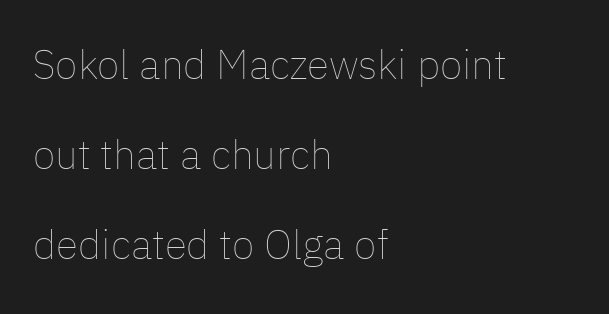
Q: Is the text bold? A: No.
Q: Is the text italic (slanted)? A: No, it is upright.
Q: Is the text underlined? A: No.
Q: How is the paragraph aligned? A: Left-aligned.
Q: Is the spacing between letters normal or unusually wide? A: Normal.
Q: Is the spacing between lines tight, normal or loose? A: Loose.
Q: Width (condensed, normal, or wide)? A: Normal.
Q: Stroke contrast? A: Low.
Q: x-height? A: Medium.
Q: Monospaced? A: No.
